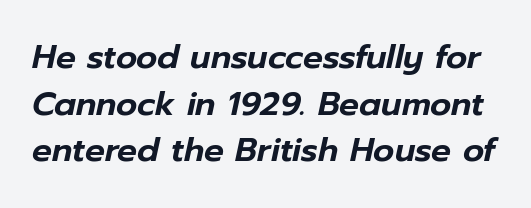
Q: Is the text italic (slanted)? A: Yes, it leans right by about 12 degrees.
Q: Is the text underlined? A: No.
Q: Is the spacing between letters normal or unusually wide? A: Normal.
Q: Is the spacing between lines tight, normal or loose? A: Normal.
Q: Width (condensed, normal, or wide)? A: Normal.
Q: Stroke contrast? A: Low.
Q: x-height? A: Medium.
Q: Monospaced? A: No.
